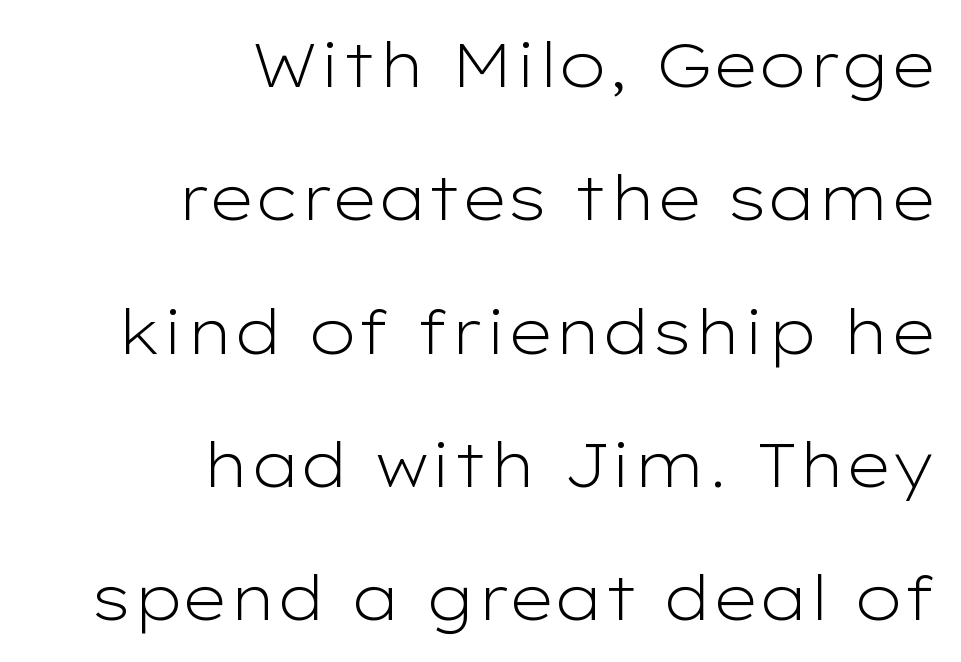
{"serif": "no", "italic": "no", "bold": "no", "weight": "light", "width": "wide", "stroke_contrast": "low", "x_height": "medium", "monospaced": "no", "underline": "no", "align": "right", "line_spacing": "loose", "line_spacing_ratio": 2.15, "letter_spacing": "normal", "letter_spacing_em": 0.0, "glyph_px": 62}
